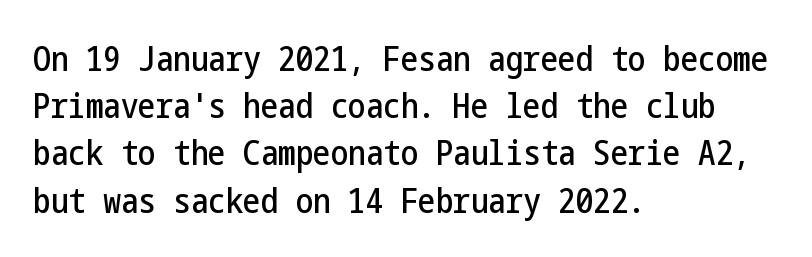
The image shows 35 px condensed sans-serif type, upright; set left-aligned, normal line spacing (1.35x), normal letter spacing, not underlined; low stroke contrast and a medium x-height.
